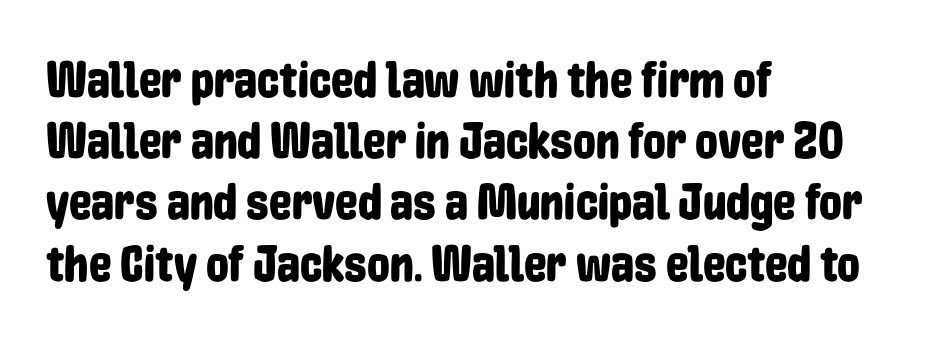
Caption: multi-line text, flush left, ragged right. Beneath every word, the page is bare. What stands out about the letter spacing? Nothing — it is the standard amount. These lines are composed in type without serifs. Ascenders rise straight up at ninety degrees.
